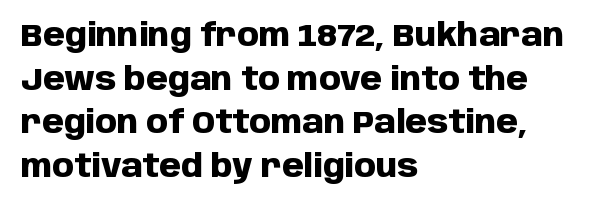
Q: Is the text bold? A: Yes.
Q: Is the text italic (slanted)? A: No, it is upright.
Q: Is the typeface a serif or a sans-serif typeface? A: Sans-serif.
Q: Is the text underlined? A: No.
Q: How is the paragraph aligned? A: Left-aligned.
Q: Is the spacing between letters normal or unusually wide? A: Normal.
Q: Is the spacing between lines tight, normal or loose? A: Normal.
Q: Width (condensed, normal, or wide)? A: Normal.
Q: Stroke contrast? A: Low.
Q: x-height? A: Large.
Q: Monospaced? A: No.
